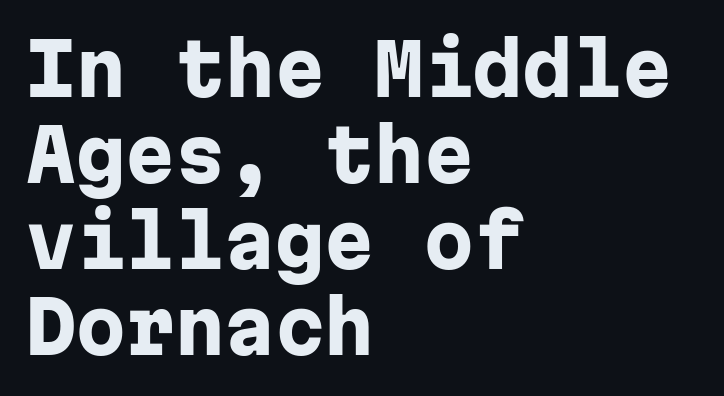
The image shows 71 px heavy sans-serif type, upright, monospaced; set left-aligned, line spacing 1.21x, normal letter spacing, not underlined; low stroke contrast and a medium x-height.
